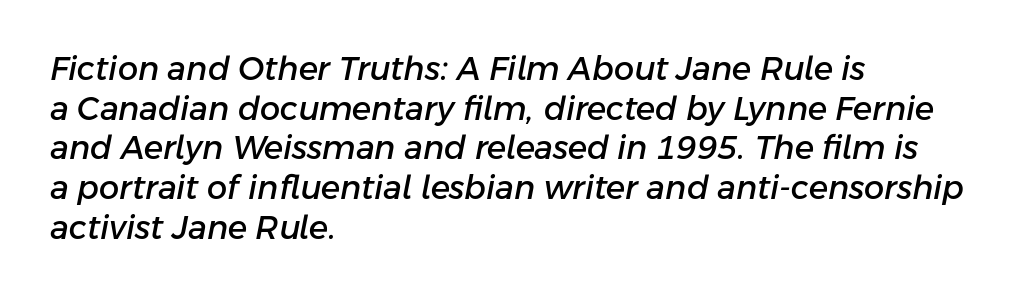
The image shows 32 px text type, italic (leaning right); set left-aligned, line spacing 1.24x, normal letter spacing, not underlined; low stroke contrast and a medium x-height.
